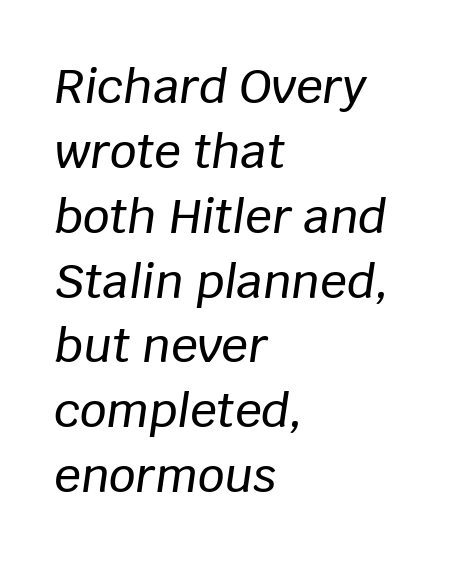
The typesetter chose a ragged-right arrangement here. Quick note: underline off. Quick note: interline space is typical. The axis of the letterforms is tilted away from vertical. The horizontal fit of the characters is conventional and even. This sample has the flowing, uneven cadence of proportional lettering.
